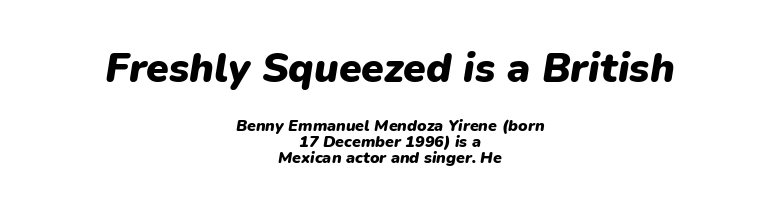
Q: Is the text bold? A: Yes.
Q: Is the text italic (slanted)? A: Yes, it leans right by about 9 degrees.
Q: Is the text underlined? A: No.
Q: How is the paragraph aligned? A: Centered.
Q: Is the spacing between letters normal or unusually wide? A: Normal.
Q: Is the spacing between lines tight, normal or loose? A: Tight.
Q: Which block of text is set in a larger size, the first (top) or the second (bottom)? A: The first (top) one.
Q: Width (condensed, normal, or wide)? A: Normal.
Q: Stroke contrast? A: Low.
Q: x-height? A: Medium.
Q: Monospaced? A: No.
